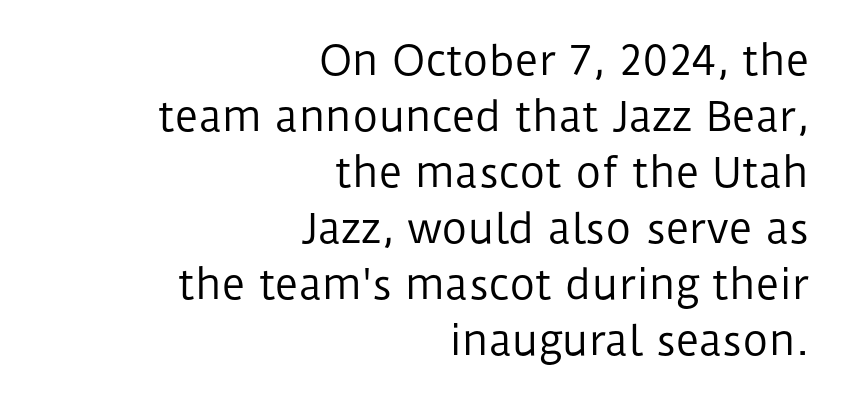
The typeface has the unassuming heft of standard copy or less. No extra tracking has been applied to these lines. The vertical gap from one line to the next is medium. Short and long lines alike share a common ending point at right. Only glyphs here, with clear space below each row. The glyphs in this specimen are sans serif.
